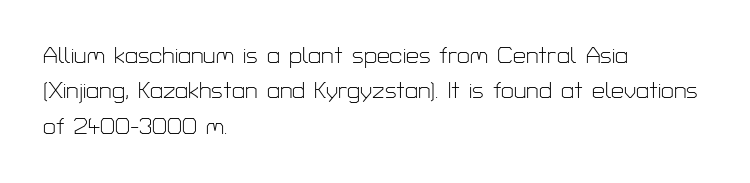
The image shows 23 px text type, upright; set left-aligned, normal line spacing (1.54x), normal letter spacing, not underlined.
